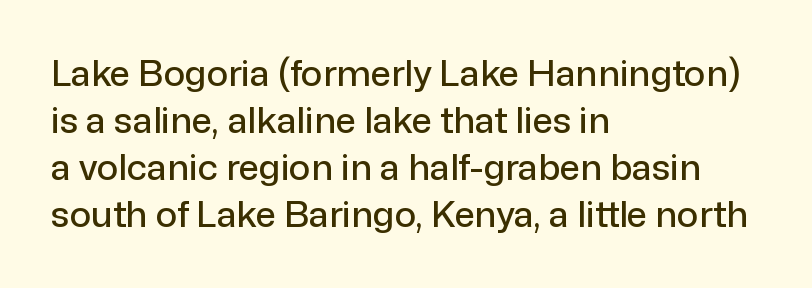
The image shows 36 px sans-serif type, upright; set left-aligned, normal line spacing (1.31x), normal letter spacing, not underlined; low stroke contrast and a medium x-height.
